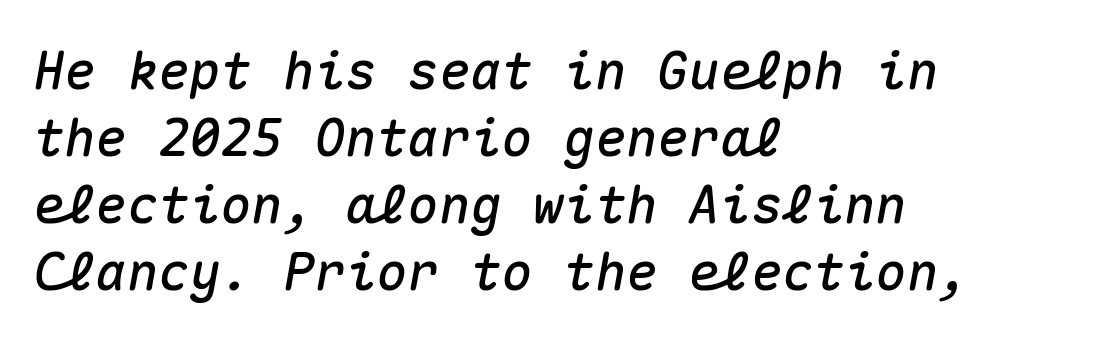
The image shows 52 px text type, italic (leaning right), monospaced; set left-aligned, normal line spacing (1.29x), normal letter spacing, not underlined; medium stroke contrast and a medium x-height.
